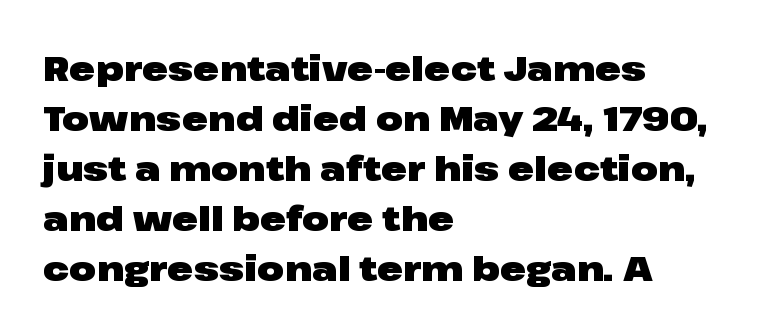
Q: Is the text bold? A: Yes.
Q: Is the text italic (slanted)? A: No, it is upright.
Q: Is the typeface a serif or a sans-serif typeface? A: Sans-serif.
Q: Is the text underlined? A: No.
Q: How is the paragraph aligned? A: Left-aligned.
Q: Is the spacing between letters normal or unusually wide? A: Normal.
Q: Is the spacing between lines tight, normal or loose? A: Normal.
Q: Width (condensed, normal, or wide)? A: Wide.
Q: Stroke contrast? A: Low.
Q: x-height? A: Medium.
Q: Monospaced? A: No.
